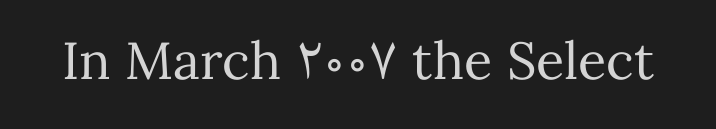
Q: Is the text bold? A: No.
Q: Is the text italic (slanted)? A: No, it is upright.
Q: Is the text underlined? A: No.
Q: Is the spacing between letters normal or unusually wide? A: Normal.
Q: Width (condensed, normal, or wide)? A: Normal.
Q: Stroke contrast? A: Medium.
Q: x-height? A: Medium.
Q: Monospaced? A: No.
